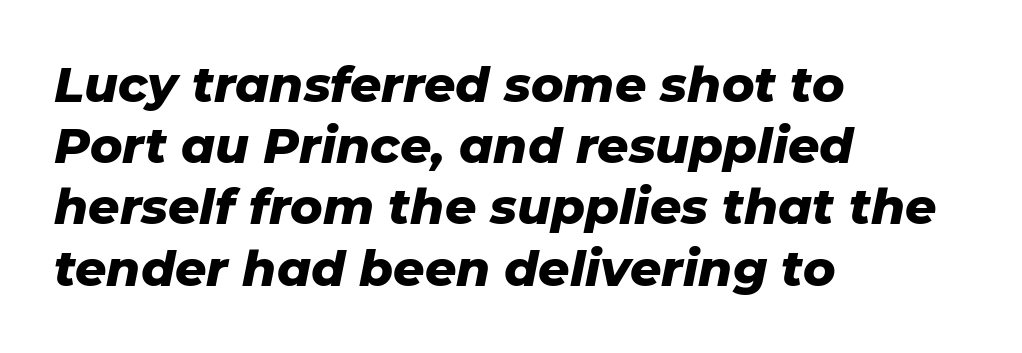
Q: Is the text bold? A: Yes.
Q: Is the text italic (slanted)? A: Yes, it leans right by about 11 degrees.
Q: Is the text underlined? A: No.
Q: How is the paragraph aligned? A: Left-aligned.
Q: Is the spacing between letters normal or unusually wide? A: Normal.
Q: Is the spacing between lines tight, normal or loose? A: Normal.
Q: Width (condensed, normal, or wide)? A: Normal.
Q: Stroke contrast? A: Low.
Q: x-height? A: Medium.
Q: Monospaced? A: No.
